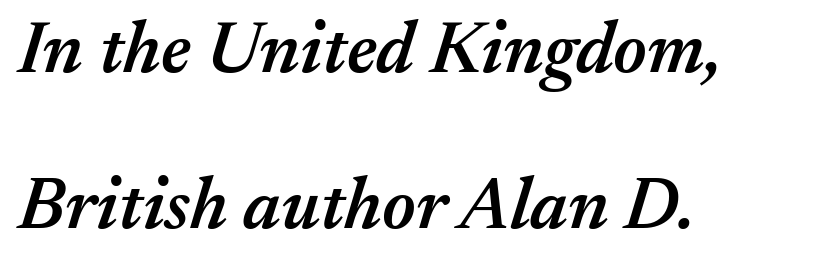
{"italic": "yes", "lean": "right", "slant_degrees": 17, "bold": "semi", "weight": "semibold", "width": "normal", "stroke_contrast": "medium", "x_height": "medium", "monospaced": "no", "underline": "no", "align": "left", "line_spacing": "loose", "line_spacing_ratio": 2.14, "letter_spacing": "normal", "letter_spacing_em": 0.0, "glyph_px": 73}
